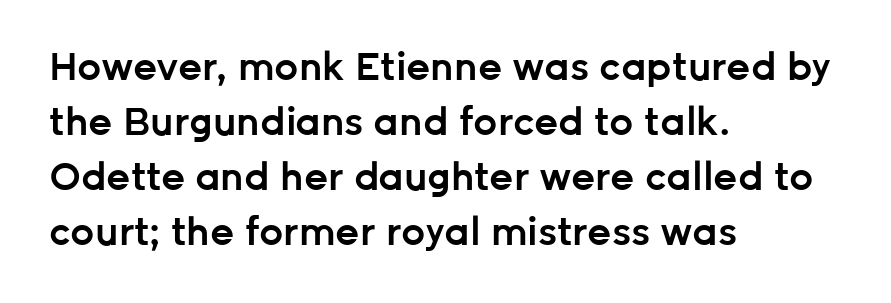
The image shows 38 px semibold sans-serif type, upright; set left-aligned, normal line spacing (1.45x), normal letter spacing, not underlined; low stroke contrast and a medium x-height.
